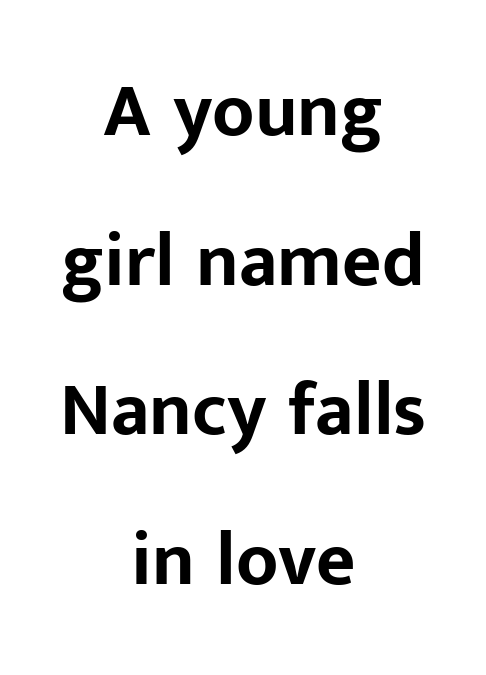
The image shows 76 px bold sans-serif type, upright; set centered, loose line spacing (1.97x), normal letter spacing, not underlined; low stroke contrast and a medium x-height.
